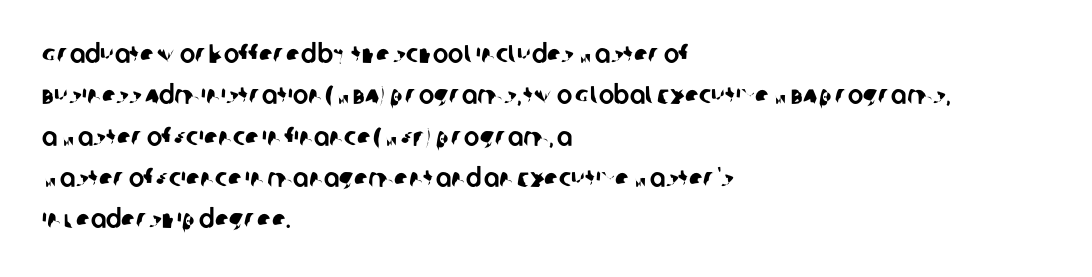
{"underline": "no", "align": "left", "line_spacing": "normal", "line_spacing_ratio": 1.59, "letter_spacing": "normal", "letter_spacing_em": 0.0, "glyph_px": 26}
